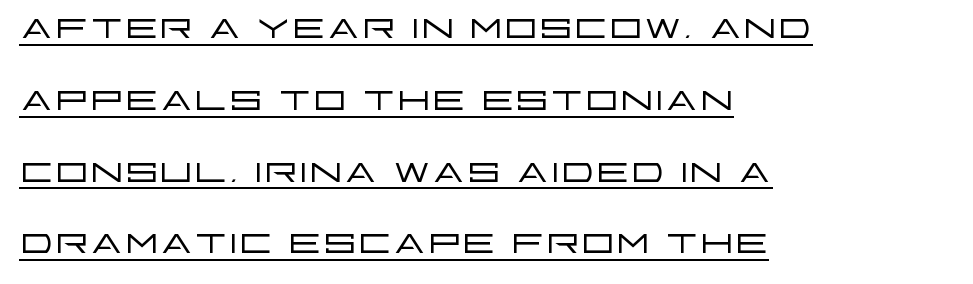
{"serif": "no", "italic": "no", "bold": "no", "weight": "light", "width": "wide", "stroke_contrast": "low", "x_height": "large", "monospaced": "no", "underline": "yes", "align": "left", "line_spacing": "normal", "line_spacing_ratio": 1.38, "letter_spacing": "normal", "letter_spacing_em": 0.0, "glyph_px": 52}
